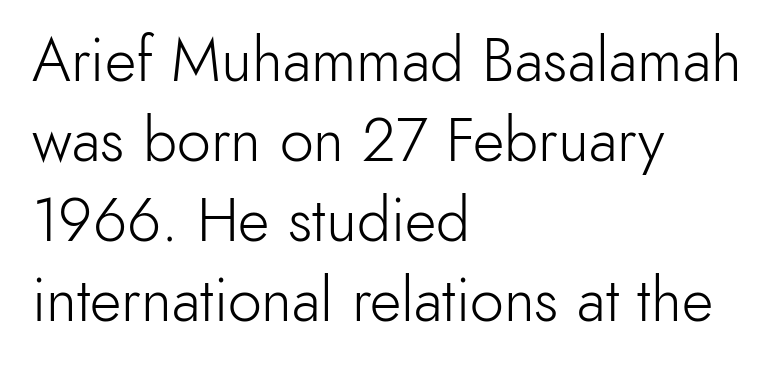
The image shows 61 px light sans-serif type, upright; set left-aligned, normal line spacing (1.31x), normal letter spacing, not underlined; a small x-height.
